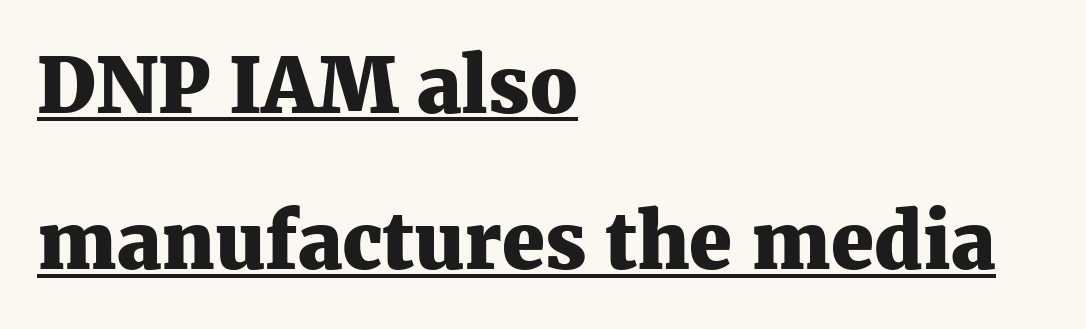
{"serif": "yes", "italic": "no", "bold": "yes", "weight": "heavy", "width": "normal", "stroke_contrast": "medium", "x_height": "medium", "monospaced": "no", "underline": "yes", "align": "left", "line_spacing": "loose", "line_spacing_ratio": 2.03, "letter_spacing": "normal", "letter_spacing_em": 0.0, "glyph_px": 77}
